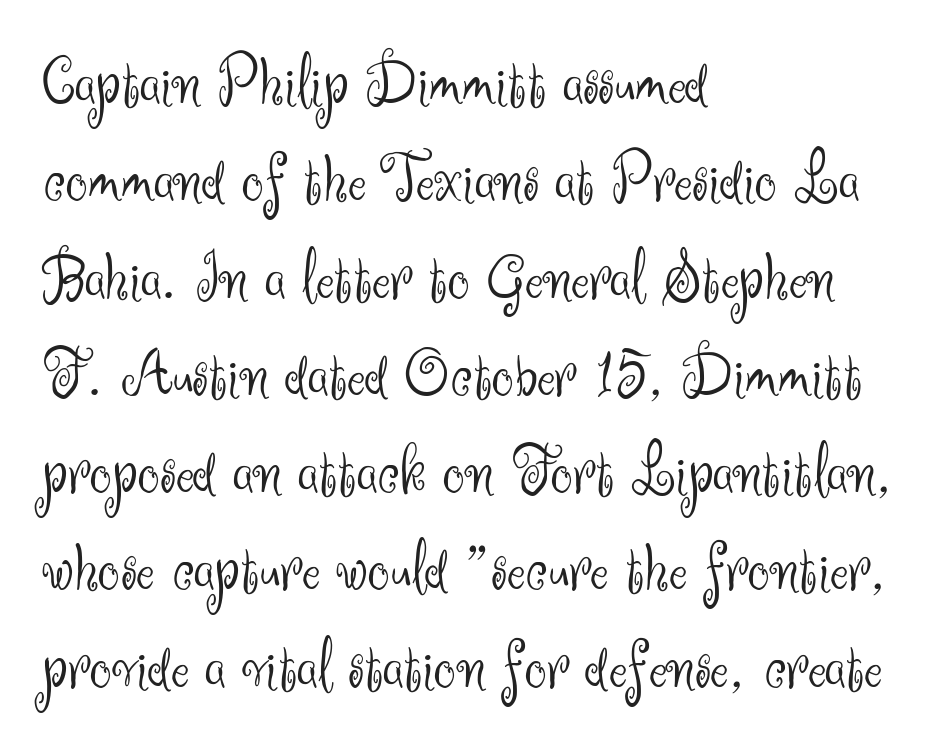
The image shows 69 px light sans-serif type, upright; set left-aligned, normal line spacing (1.41x), normal letter spacing, not underlined; medium stroke contrast and a small x-height.
